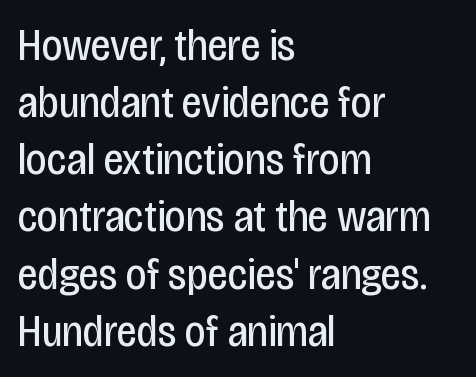
{"serif": "no", "italic": "no", "bold": "no", "weight": "regular", "width": "condensed", "stroke_contrast": "low", "x_height": "large", "monospaced": "no", "underline": "no", "align": "left", "line_spacing": "normal", "line_spacing_ratio": 1.27, "letter_spacing": "normal", "letter_spacing_em": 0.0, "glyph_px": 45}
